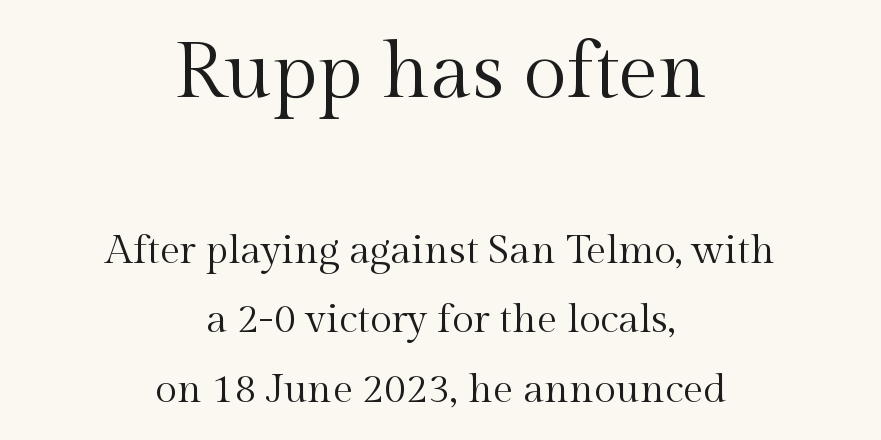
The whitespace from short lines is split evenly between both sides. Block one is the big one; block two sits smaller underneath. Does the type have serifs? Yes, each stem ends in a small foot. Spacing between characters is what you'd get straight out of the box. Nothing heavy about these letters — not bold at all.
